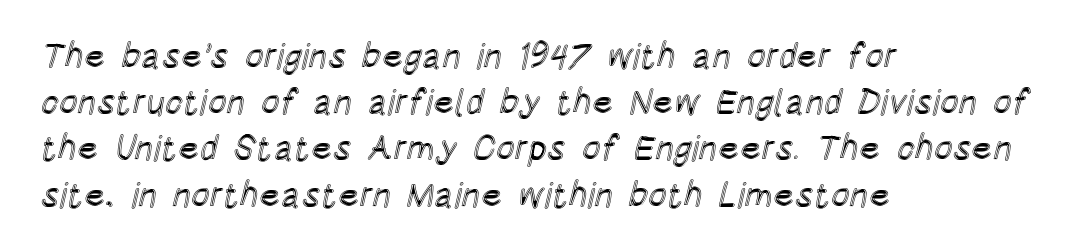
Note the varied advance widths — an 'i' is clearly narrower than an 'm'. The glyphs are unaccompanied by any horizontal stroke below them. The ragged edge is on the right, which tells us the setting is flush left. Honestly, the letter spacing is just normal — you wouldn't notice it. Summary of vertical rhythm: regular, with standard interline spacing.
